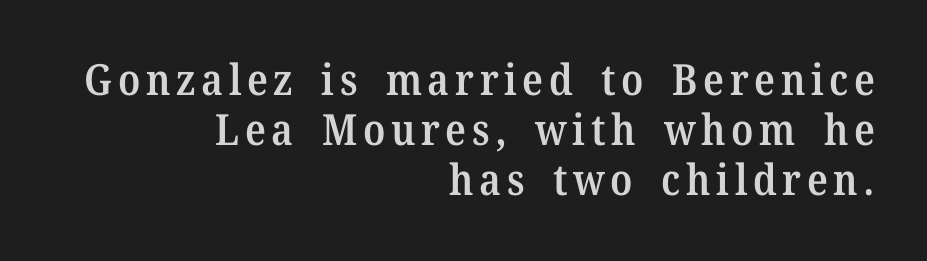
Q: Is the text bold? A: Semi-bold.
Q: Is the text italic (slanted)? A: No, it is upright.
Q: Is the typeface a serif or a sans-serif typeface? A: Serif.
Q: Is the text underlined? A: No.
Q: How is the paragraph aligned? A: Right-aligned.
Q: Width (condensed, normal, or wide)? A: Normal.
Q: Stroke contrast? A: Medium.
Q: x-height? A: Medium.
Q: Monospaced? A: No.
